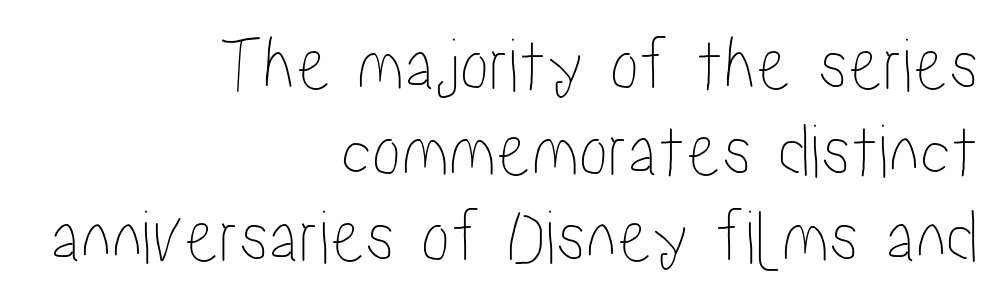
The image shows 78 px condensed type, upright; set right-aligned, tight line spacing (1.1x), normal letter spacing, not underlined; low stroke contrast and a medium x-height.
